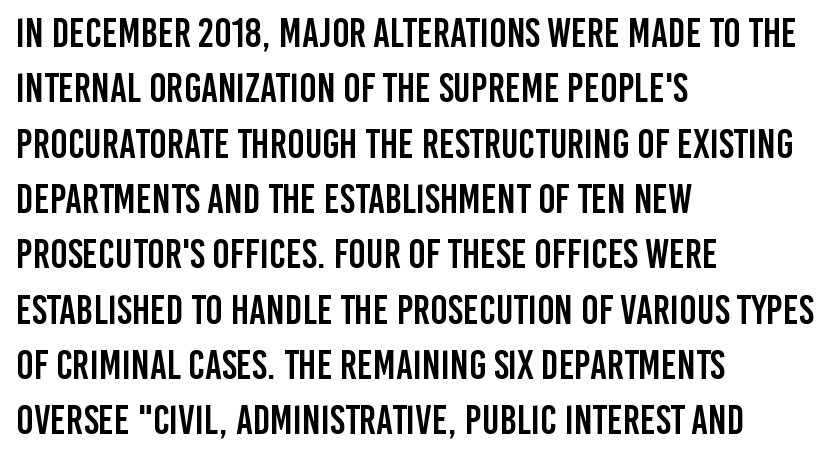
Q: Is the text italic (slanted)? A: No, it is upright.
Q: Is the typeface a serif or a sans-serif typeface? A: Sans-serif.
Q: Is the text underlined? A: No.
Q: How is the paragraph aligned? A: Left-aligned.
Q: Is the spacing between letters normal or unusually wide? A: Normal.
Q: Is the spacing between lines tight, normal or loose? A: Normal.
Q: Width (condensed, normal, or wide)? A: Condensed.
Q: Stroke contrast? A: Low.
Q: x-height? A: Large.
Q: Monospaced? A: No.
